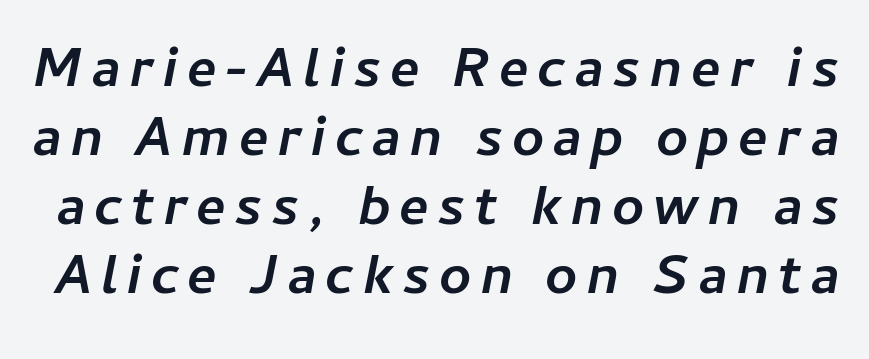
The image shows 56 px semibold type, italic (leaning right); set line spacing 1.23x, not underlined; low stroke contrast and a medium x-height.
